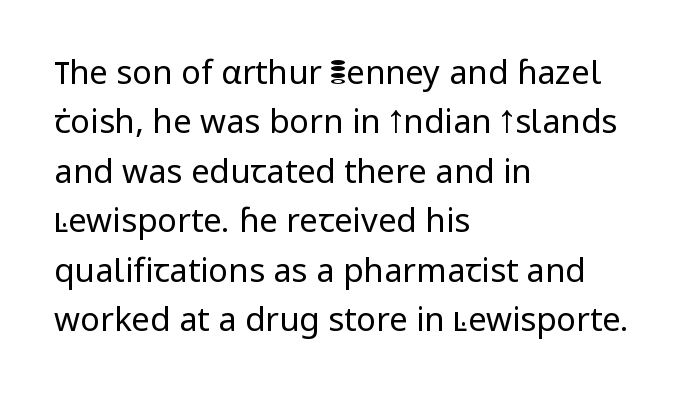
Q: Is the text bold? A: No.
Q: Is the text italic (slanted)? A: No, it is upright.
Q: Is the typeface a serif or a sans-serif typeface? A: Sans-serif.
Q: Is the text underlined? A: No.
Q: How is the paragraph aligned? A: Left-aligned.
Q: Is the spacing between letters normal or unusually wide? A: Normal.
Q: Is the spacing between lines tight, normal or loose? A: Normal.
Q: Width (condensed, normal, or wide)? A: Normal.
Q: Stroke contrast? A: Low.
Q: x-height? A: Medium.
Q: Monospaced? A: No.
